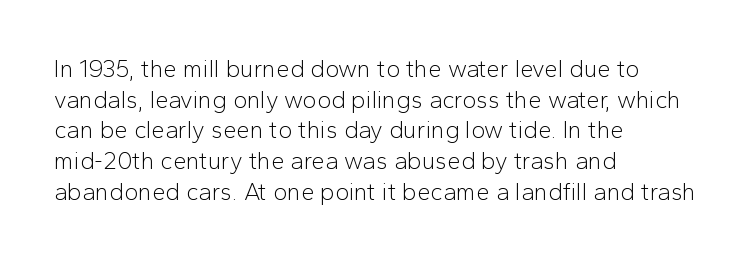
The image shows 24 px text type, upright; set left-aligned, normal line spacing (1.28x), normal letter spacing, not underlined.
